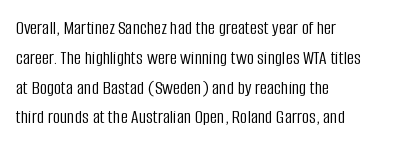
Rule under the text: the space is simply empty. Upright lettering throughout. This rendering leaves character spacing at its baseline value. If you drew a ruler down the left edge, every line would touch it. Is there much room between lines? A standard amount, neither cramped nor airy. This reads as an unemphasized weight, regular at the heaviest.
